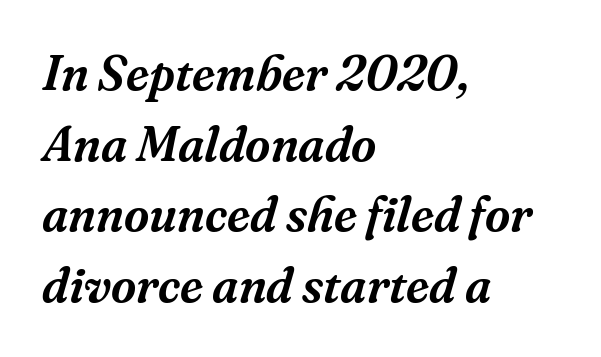
{"serif": "yes", "italic": "yes", "lean": "right", "slant_degrees": 16, "width": "normal", "stroke_contrast": "medium", "x_height": "medium", "monospaced": "no", "underline": "no", "align": "left", "line_spacing": "normal", "line_spacing_ratio": 1.44, "letter_spacing": "normal", "letter_spacing_em": 0.0, "glyph_px": 49}
